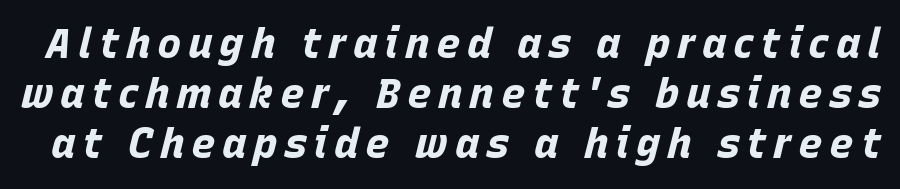
Q: Is the text bold? A: Yes.
Q: Is the text italic (slanted)? A: Yes, it leans right by about 15 degrees.
Q: Is the text underlined? A: No.
Q: Width (condensed, normal, or wide)? A: Normal.
Q: Stroke contrast? A: Low.
Q: x-height? A: Large.
Q: Monospaced? A: No.
